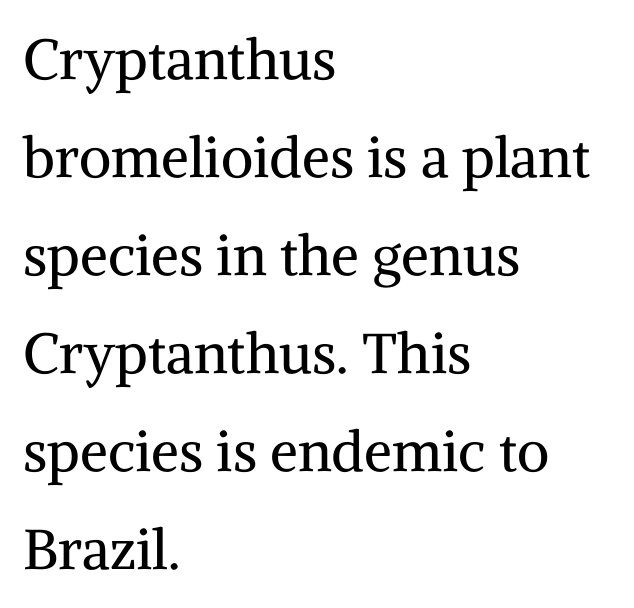
{"serif": "yes", "italic": "no", "bold": "no", "weight": "regular", "width": "normal", "stroke_contrast": "medium", "x_height": "medium", "monospaced": "no", "underline": "no", "align": "left", "line_spacing_ratio": 1.75, "letter_spacing": "normal", "letter_spacing_em": 0.0, "glyph_px": 56}
